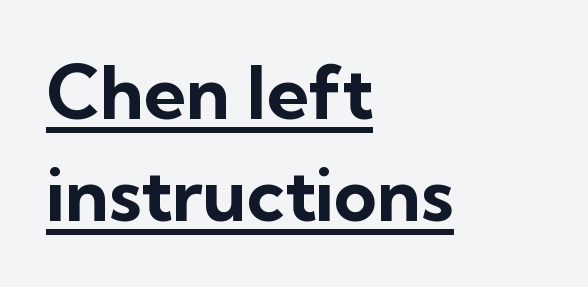
Q: Is the text bold? A: Yes.
Q: Is the text italic (slanted)? A: No, it is upright.
Q: Is the typeface a serif or a sans-serif typeface? A: Sans-serif.
Q: Is the text underlined? A: Yes.
Q: How is the paragraph aligned? A: Left-aligned.
Q: Is the spacing between letters normal or unusually wide? A: Normal.
Q: Is the spacing between lines tight, normal or loose? A: Normal.
Q: Width (condensed, normal, or wide)? A: Normal.
Q: Stroke contrast? A: Low.
Q: x-height? A: Medium.
Q: Monospaced? A: No.
